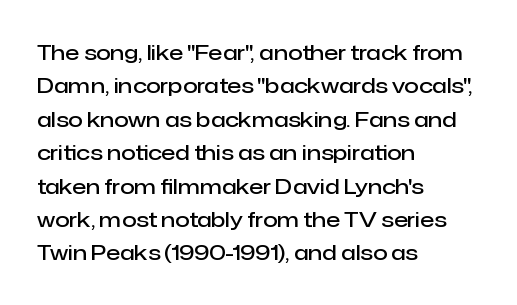
Q: Is the text bold? A: Semi-bold.
Q: Is the text italic (slanted)? A: No, it is upright.
Q: Is the text underlined? A: No.
Q: How is the paragraph aligned? A: Left-aligned.
Q: Is the spacing between letters normal or unusually wide? A: Normal.
Q: Is the spacing between lines tight, normal or loose? A: Normal.
